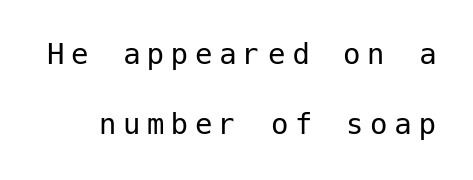
The image shows 35 px regular-weight sans-serif type, upright; set loose line spacing (2.01x), not underlined; low stroke contrast and a medium x-height.
